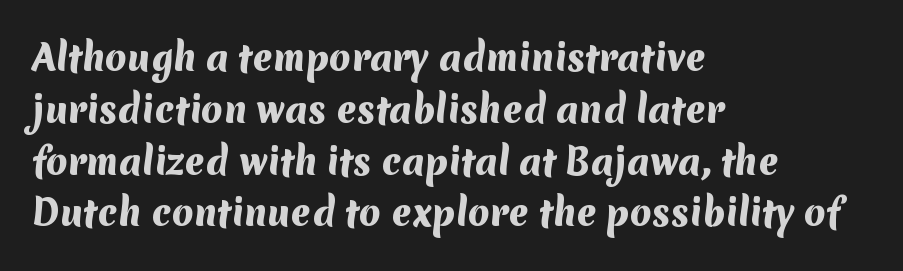
Q: Is the text bold? A: Yes.
Q: Is the typeface a serif or a sans-serif typeface? A: Sans-serif.
Q: Is the text underlined? A: No.
Q: How is the paragraph aligned? A: Left-aligned.
Q: Is the spacing between letters normal or unusually wide? A: Normal.
Q: Is the spacing between lines tight, normal or loose? A: Normal.
Q: Width (condensed, normal, or wide)? A: Normal.
Q: Stroke contrast? A: Medium.
Q: x-height? A: Medium.
Q: Monospaced? A: No.
